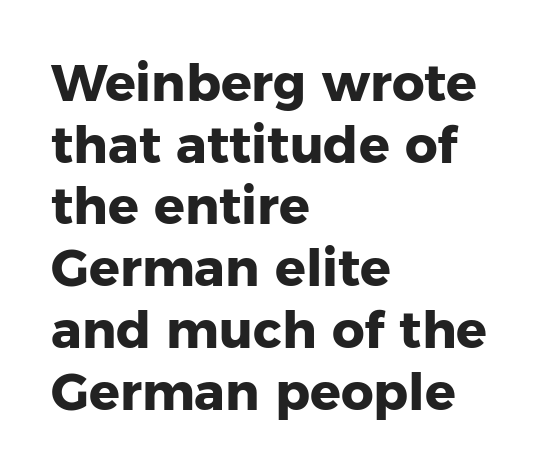
{"serif": "no", "italic": "no", "bold": "yes", "weight": "heavy", "width": "normal", "stroke_contrast": "low", "x_height": "medium", "monospaced": "no", "underline": "no", "align": "left", "line_spacing_ratio": 1.21, "letter_spacing": "normal", "letter_spacing_em": 0.0, "glyph_px": 51}
